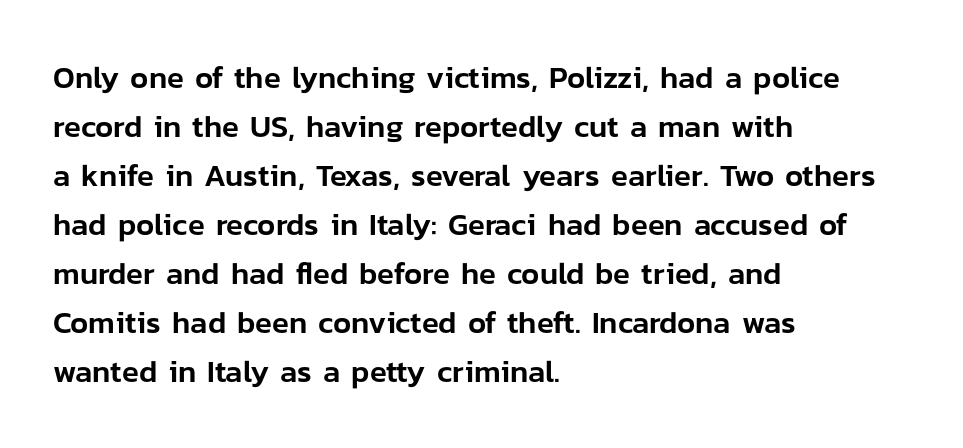
{"serif": "no", "italic": "no", "width": "normal", "stroke_contrast": "low", "x_height": "medium", "monospaced": "no", "underline": "no", "align": "left", "line_spacing": "normal", "line_spacing_ratio": 1.58, "letter_spacing": "normal", "letter_spacing_em": 0.0, "glyph_px": 31}
